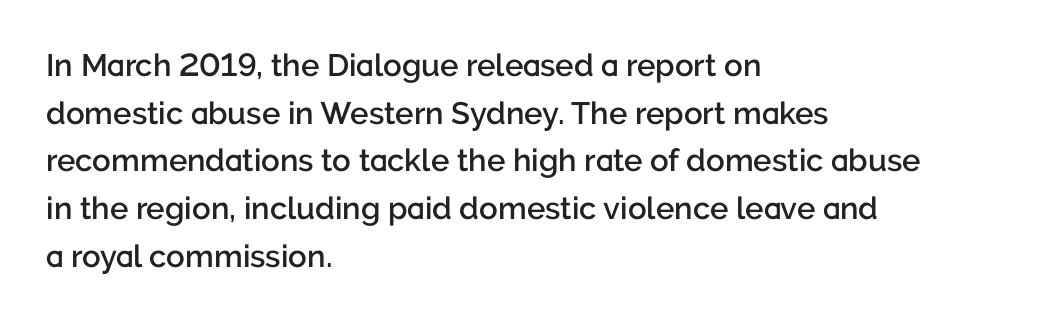
The foot of each line stays bare and open. Note the varied advance widths — an 'i' is clearly narrower than an 'm'. You can tell from the bare stems that sans-serif type was used. Teacher's note: observe the even left margin — that is flush-left alignment. Posture: vertical.
